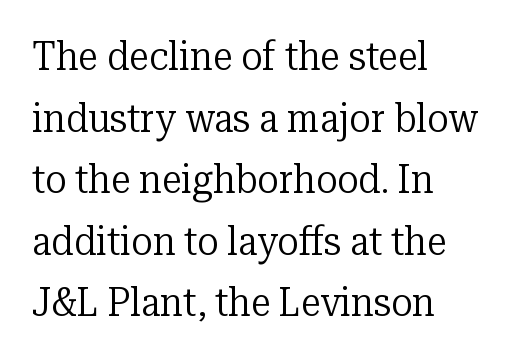
{"serif": "yes", "italic": "no", "bold": "no", "weight": "regular", "width": "normal", "stroke_contrast": "low", "x_height": "medium", "monospaced": "no", "underline": "no", "align": "left", "line_spacing": "normal", "line_spacing_ratio": 1.54, "letter_spacing": "normal", "letter_spacing_em": 0.0, "glyph_px": 40}
